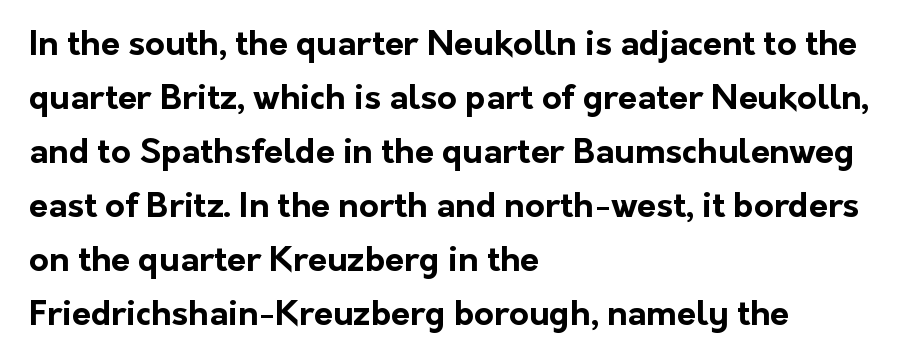
Q: Is the text bold? A: Yes.
Q: Is the text italic (slanted)? A: No, it is upright.
Q: Is the typeface a serif or a sans-serif typeface? A: Sans-serif.
Q: Is the text underlined? A: No.
Q: How is the paragraph aligned? A: Left-aligned.
Q: Is the spacing between letters normal or unusually wide? A: Normal.
Q: Is the spacing between lines tight, normal or loose? A: Normal.
Q: Width (condensed, normal, or wide)? A: Normal.
Q: Stroke contrast? A: Low.
Q: x-height? A: Medium.
Q: Monospaced? A: No.
